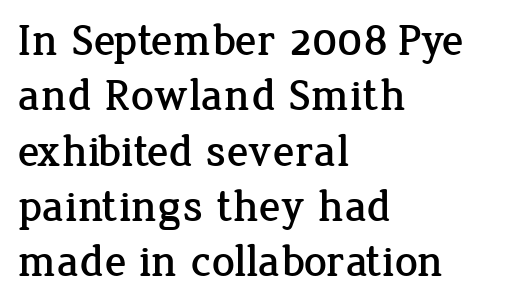
The image shows 45 px serif type, upright; set left-aligned, line spacing 1.23x, normal letter spacing, not underlined; low stroke contrast and a medium x-height.
